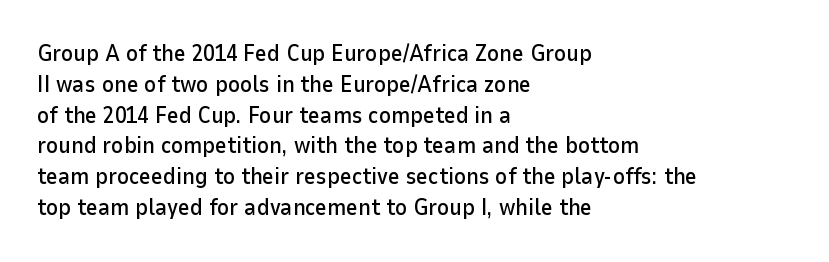
Q: Is the text italic (slanted)? A: No, it is upright.
Q: Is the text underlined? A: No.
Q: How is the paragraph aligned? A: Left-aligned.
Q: Is the spacing between letters normal or unusually wide? A: Normal.
Q: Is the spacing between lines tight, normal or loose? A: Normal.
